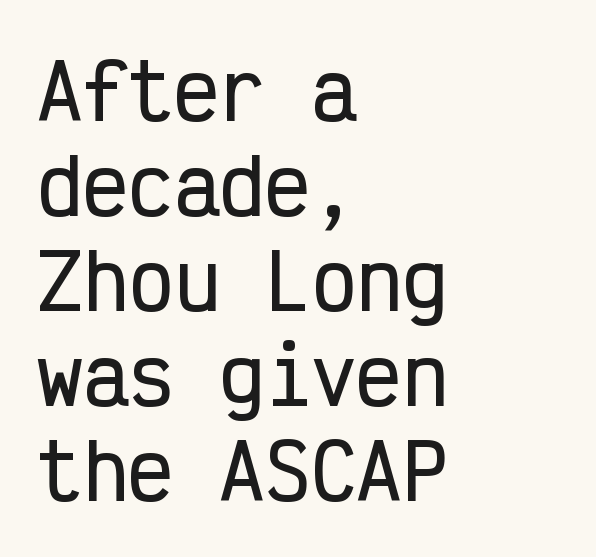
{"serif": "no", "italic": "no", "width": "condensed", "stroke_contrast": "low", "x_height": "medium", "monospaced": "yes", "underline": "no", "align": "left", "line_spacing": "normal", "line_spacing_ratio": 1.25, "letter_spacing": "normal", "letter_spacing_em": 0.0, "glyph_px": 76}
